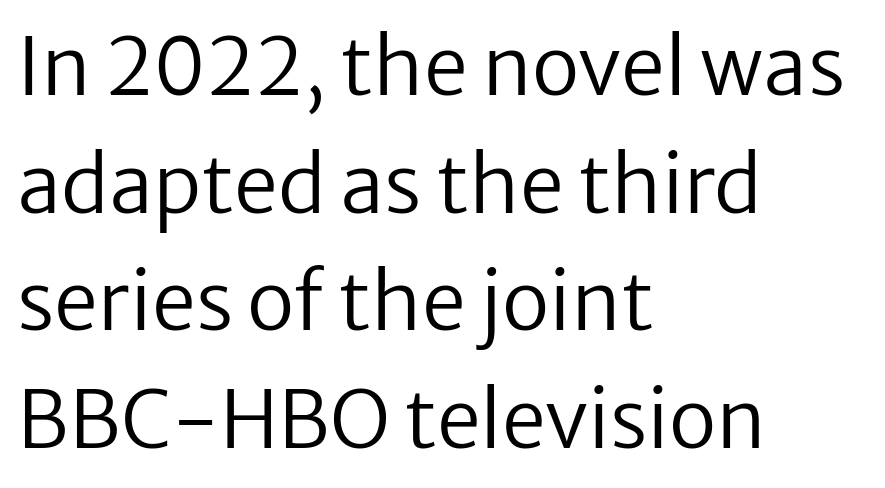
Which margin do the lines hug? The left one — the right edge is uneven. In terms of letterspacing, this is plain default setting. Is there much room between lines? A standard amount, neither cramped nor airy. Do the characters align in a grid? No, the font is proportional.
